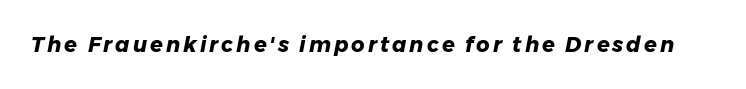
The image shows 21 px bold type, italic (leaning right); set not underlined.
